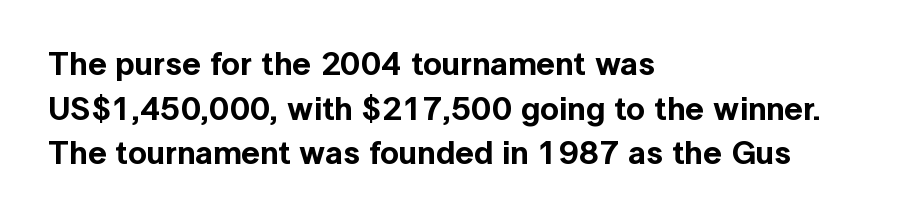
The image shows 33 px sans-serif type, upright; set left-aligned, normal line spacing (1.35x), normal letter spacing, not underlined; a medium x-height.
